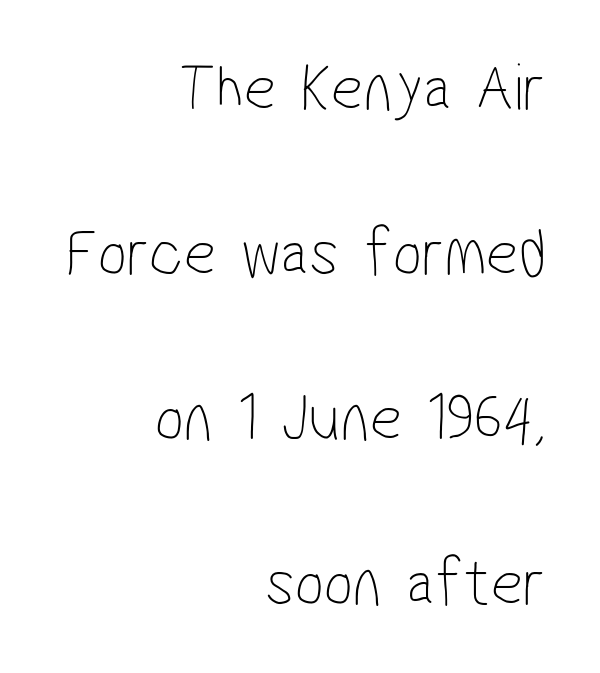
The image shows 69 px thin, condensed sans-serif type; set right-aligned, loose line spacing (2.39x), normal letter spacing, not underlined; low stroke contrast and a medium x-height.
